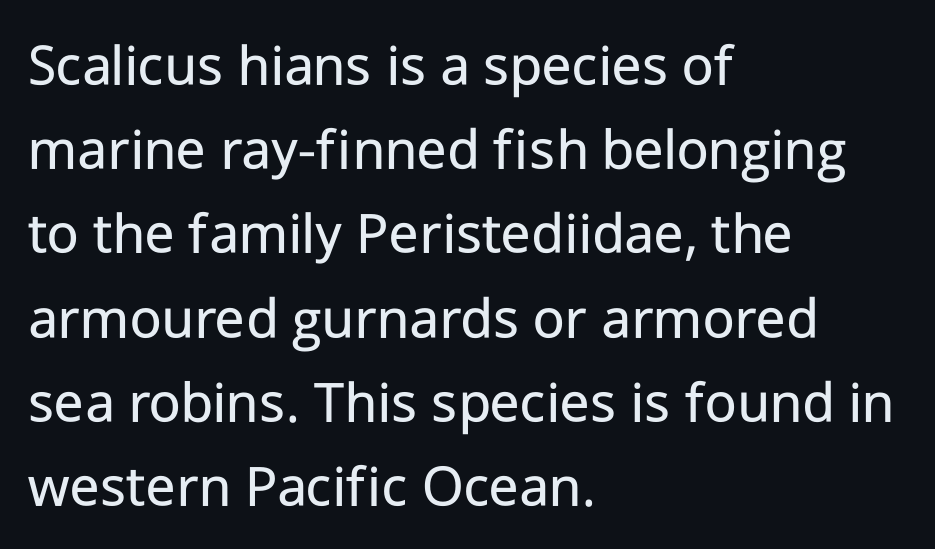
Posture: straight, roman, zero tilt. Is this a sans? Yes — the strokes have no serifs. The cut favours lightness, reaching ordinary text weight at its darkest. Underline: absent. Characters follow at the spacing the type designer built in. The line-height multiplier appears to be the usual default.
